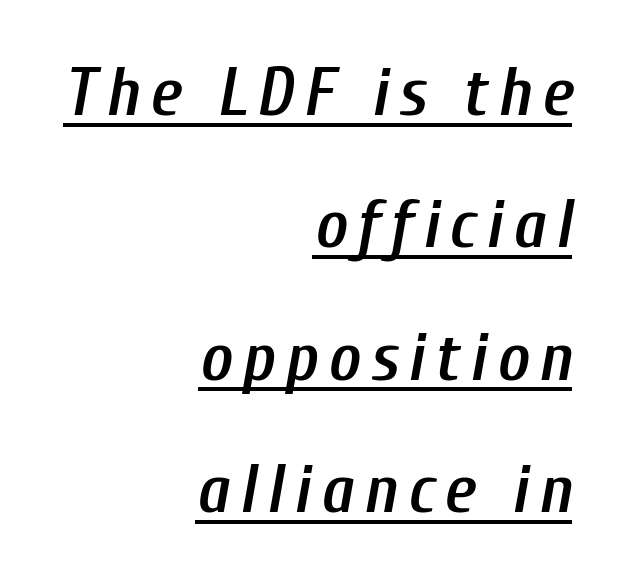
The image shows 69 px semibold, condensed type, italic (leaning right); set right-aligned, loose line spacing (1.92x), underlined; low stroke contrast and a medium x-height.
